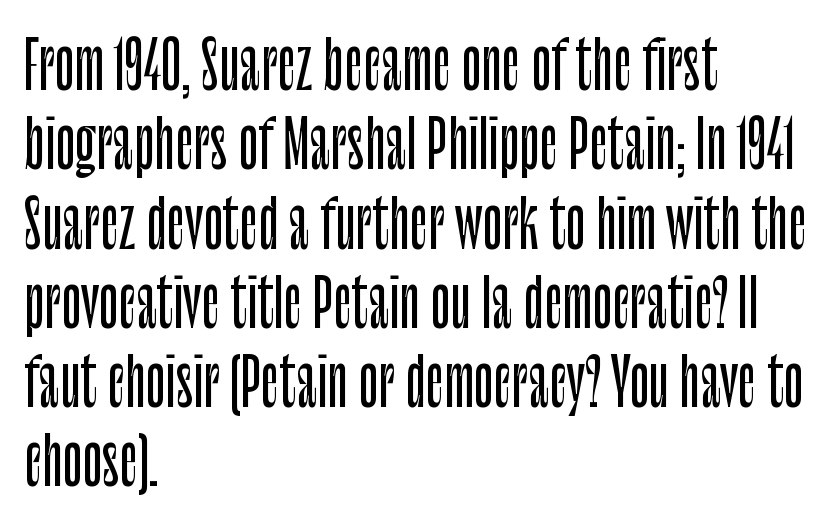
Q: Is the text italic (slanted)? A: No, it is upright.
Q: Is the typeface a serif or a sans-serif typeface? A: Sans-serif.
Q: Is the text underlined? A: No.
Q: How is the paragraph aligned? A: Left-aligned.
Q: Is the spacing between letters normal or unusually wide? A: Normal.
Q: Width (condensed, normal, or wide)? A: Condensed.
Q: Stroke contrast? A: Low.
Q: x-height? A: Large.
Q: Monospaced? A: No.
